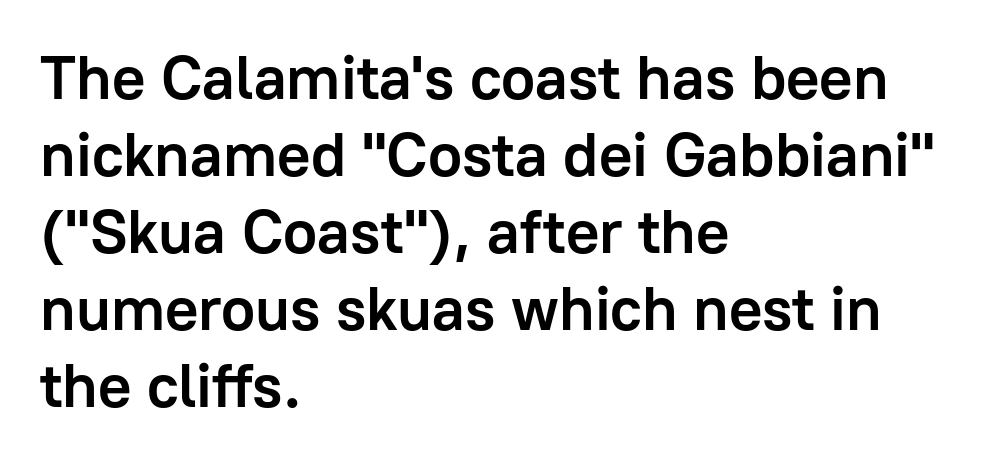
Q: Is the text bold? A: Yes.
Q: Is the text italic (slanted)? A: No, it is upright.
Q: Is the typeface a serif or a sans-serif typeface? A: Sans-serif.
Q: Is the text underlined? A: No.
Q: How is the paragraph aligned? A: Left-aligned.
Q: Is the spacing between letters normal or unusually wide? A: Normal.
Q: Width (condensed, normal, or wide)? A: Normal.
Q: Stroke contrast? A: Low.
Q: x-height? A: Medium.
Q: Monospaced? A: No.
